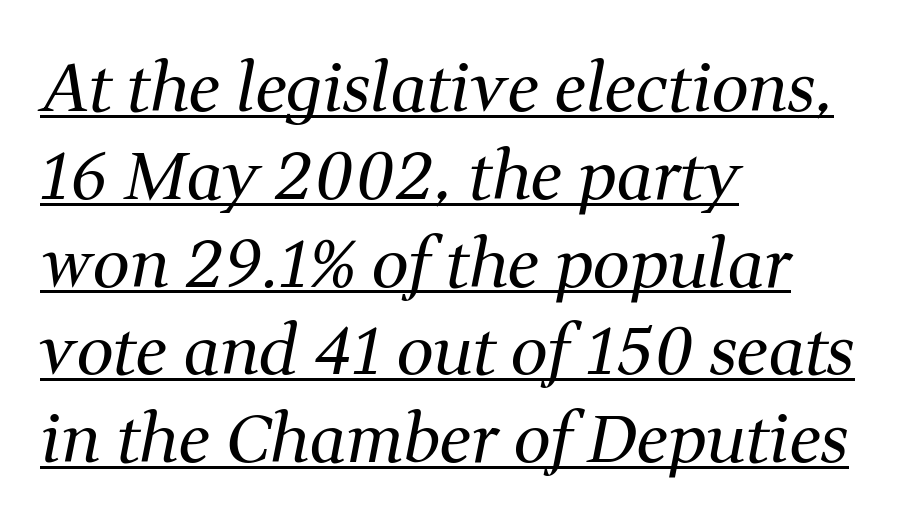
These characters rest on top of a visible drawn line. This sample has the flowing, uneven cadence of proportional lettering. The specimen reads as italic at a glance. Observe the serifs anchoring each vertical stroke in this sample. You could call the tracking neutral — neither tight nor loose.
